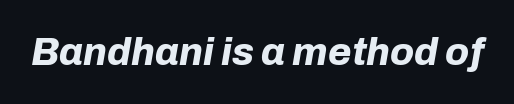
Q: Is the text bold? A: Yes.
Q: Is the text italic (slanted)? A: Yes, it leans right by about 10 degrees.
Q: Is the text underlined? A: No.
Q: Is the spacing between letters normal or unusually wide? A: Normal.
Q: Width (condensed, normal, or wide)? A: Normal.
Q: Stroke contrast? A: Low.
Q: x-height? A: Medium.
Q: Monospaced? A: No.
